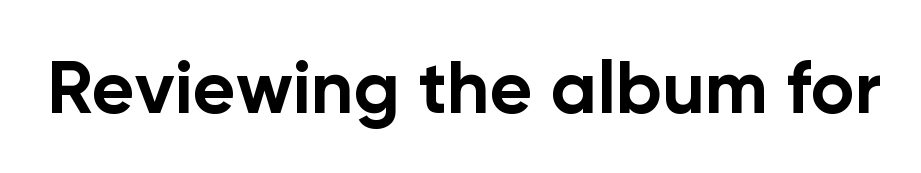
The image shows 74 px bold sans-serif type, upright; set normal letter spacing, not underlined; low stroke contrast and a medium x-height.
